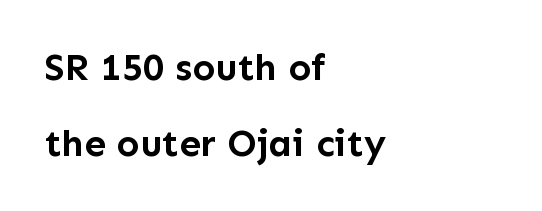
Q: Is the text bold? A: Yes.
Q: Is the text italic (slanted)? A: No, it is upright.
Q: Is the typeface a serif or a sans-serif typeface? A: Sans-serif.
Q: Is the text underlined? A: No.
Q: How is the paragraph aligned? A: Left-aligned.
Q: Is the spacing between letters normal or unusually wide? A: Normal.
Q: Is the spacing between lines tight, normal or loose? A: Loose.
Q: Width (condensed, normal, or wide)? A: Normal.
Q: Stroke contrast? A: Low.
Q: x-height? A: Medium.
Q: Monospaced? A: No.
